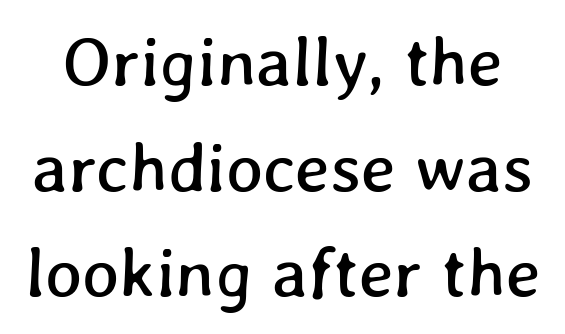
The image shows 70 px text type; set normal line spacing (1.51x), normal letter spacing, not underlined; low stroke contrast and a medium x-height.
